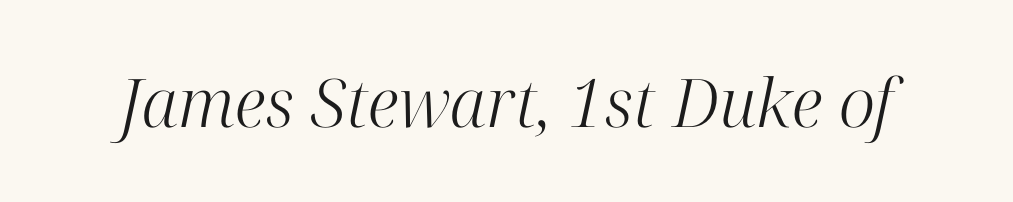
Q: Is the text bold? A: No.
Q: Is the text italic (slanted)? A: Yes, it leans right by about 12 degrees.
Q: Is the typeface a serif or a sans-serif typeface? A: Serif.
Q: Is the text underlined? A: No.
Q: Is the spacing between letters normal or unusually wide? A: Normal.
Q: Width (condensed, normal, or wide)? A: Normal.
Q: Stroke contrast? A: High.
Q: x-height? A: Medium.
Q: Monospaced? A: No.
